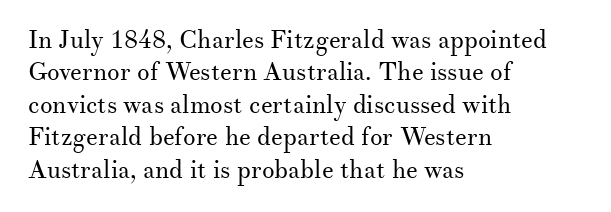
The words here are not underlined. Whoever set this chose a conventional vertical rhythm. Honestly, the letter spacing is just normal — you wouldn't notice it. Tall strokes in this sample are plumb rather than angled. Compared with a centered layout, this one pins lines to the left instead. The weight tops out at a normal text grade.
